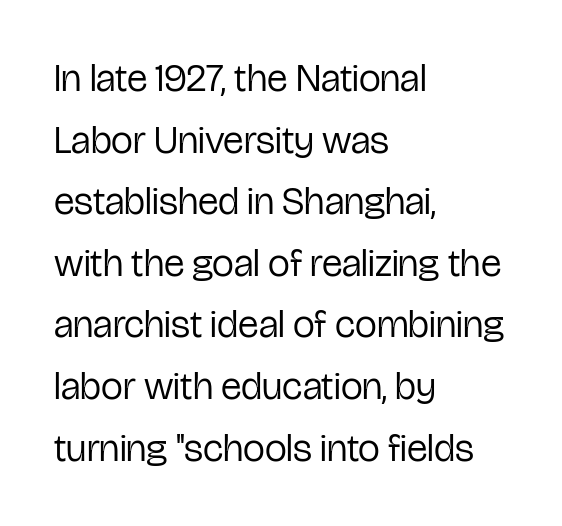
Q: Is the text bold? A: No.
Q: Is the text italic (slanted)? A: No, it is upright.
Q: Is the typeface a serif or a sans-serif typeface? A: Sans-serif.
Q: Is the text underlined? A: No.
Q: How is the paragraph aligned? A: Left-aligned.
Q: Is the spacing between letters normal or unusually wide? A: Normal.
Q: Is the spacing between lines tight, normal or loose? A: Normal.
Q: Width (condensed, normal, or wide)? A: Condensed.
Q: Stroke contrast? A: Low.
Q: x-height? A: Medium.
Q: Monospaced? A: No.
